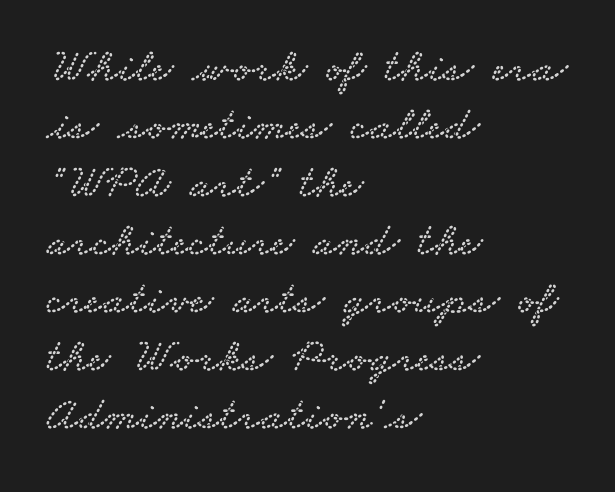
{"width": "wide", "stroke_contrast": "low", "x_height": "small", "monospaced": "no", "underline": "no", "align": "left", "line_spacing_ratio": 1.21, "letter_spacing": "normal", "letter_spacing_em": 0.0, "glyph_px": 48}
